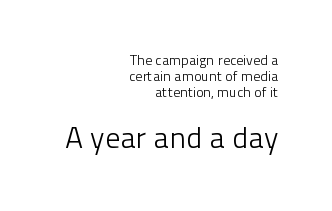
Inter-character spacing is left at the font's built-in metrics. Each letter keeps its own natural width here, so spacing adapts to shape. The paragraph has a hard right edge and a soft left edge. The following chunk of copy outweighs the initial chunk in type size.
